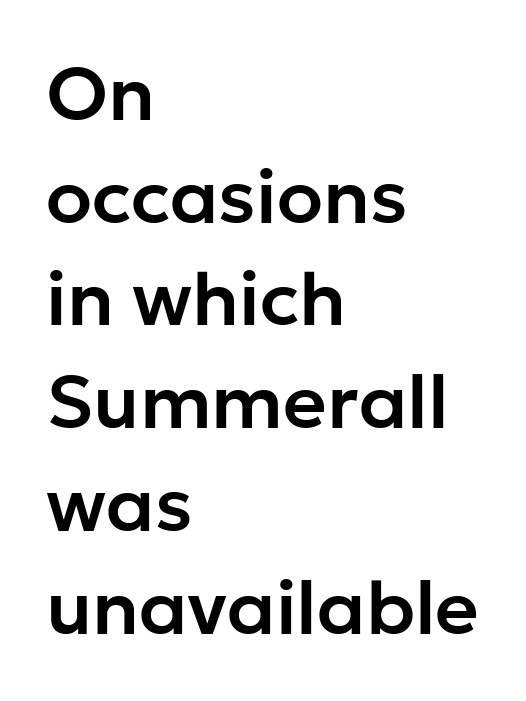
The face used here is proportionally spaced, like ordinary book or web type. Observe the ordinary spacing: letters are neighbours, not strangers. Anything drawn beneath the words? Only blank space. The text block is weighted toward the left margin, trailing off unevenly rightward.
